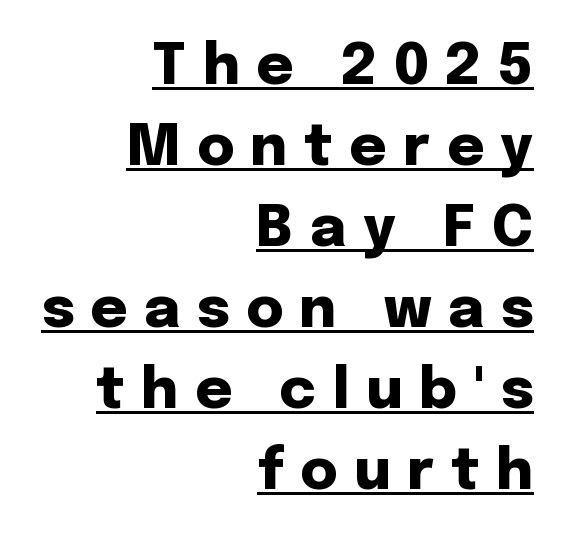
The image shows 57 px heavy sans-serif type, upright; set right-aligned, normal line spacing (1.42x), unusually wide letter spacing (+0.29 em), underlined; low stroke contrast and a medium x-height.
